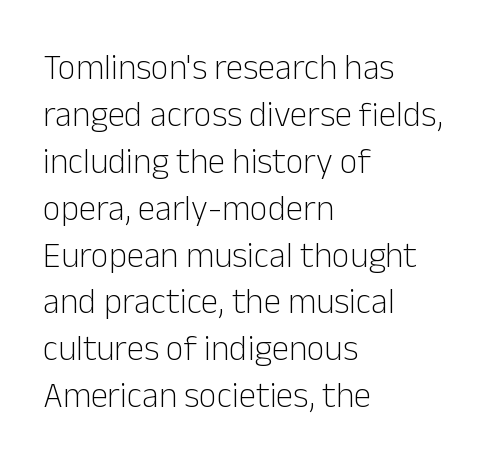
Honestly, the letter spacing is just normal — you wouldn't notice it. These lines are rendered in a variable-pitch font. Counters stay open thanks to moderate or lighter strokes. Plain, unruled lines of type.
